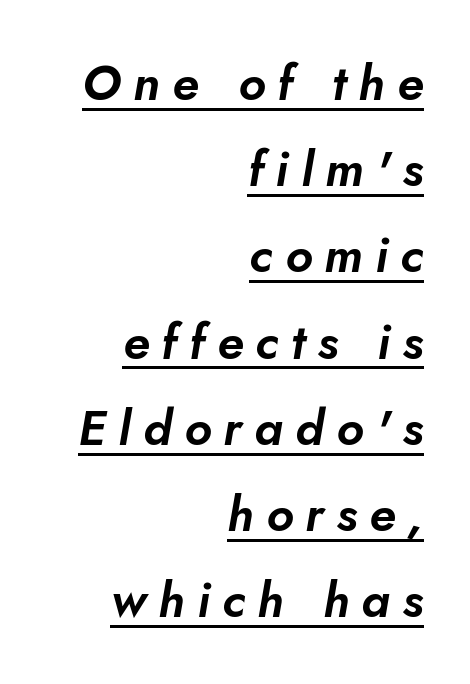
The text block is weighted toward the right margin, trailing off unevenly leftward. Look at the tracking — it's clearly loosened, letters drifting apart. Yep, that's italic — everything's leaning. Has an underline been added? It has.
